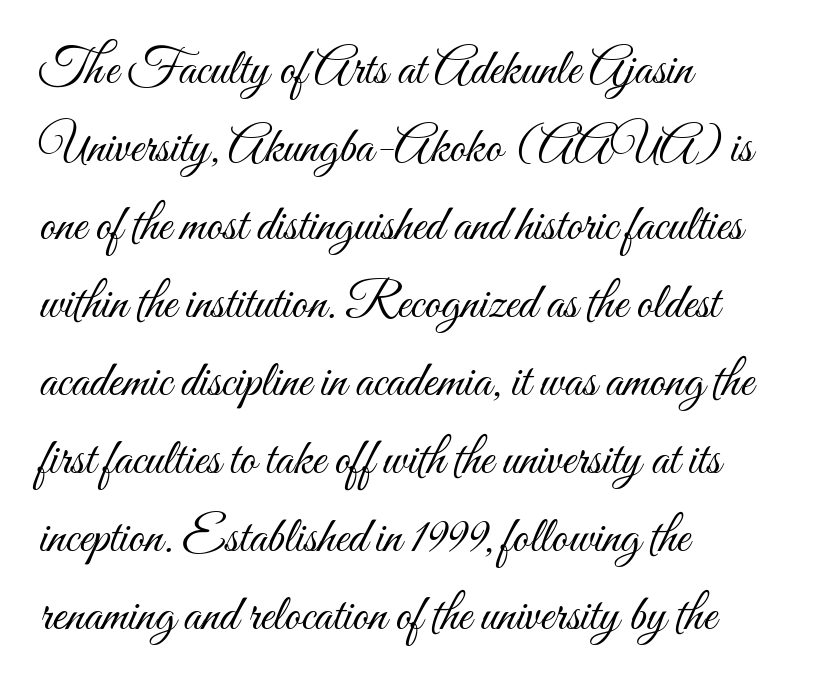
Unbolded letterforms with no extra heft. Leading matches the norm, producing a regular column. Caption: multi-line text, flush left, ragged right. Each letter keeps its own natural width here, so spacing adapts to shape. Underlining? Definitely not there.
